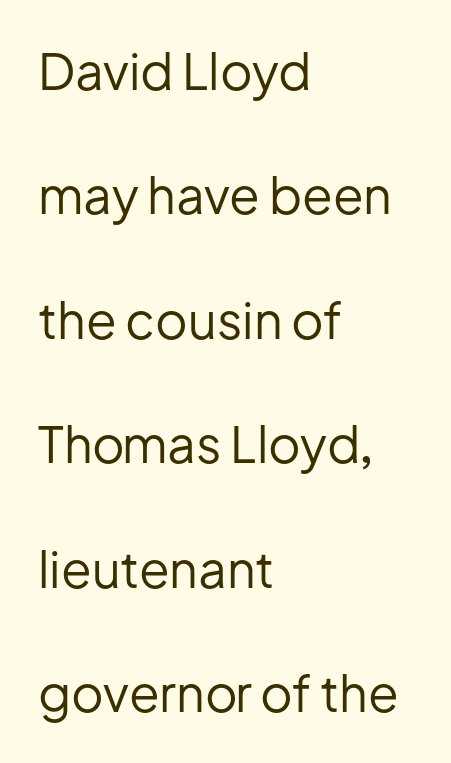
Vertical stems look standard width or narrower in stroke. Reading down the column, the eye jumps a long way to each next line. The foot of each line stays bare and open. Is the block centered? No — it sits flush against the left margin.
